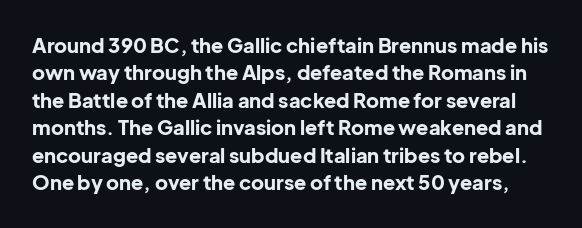
Q: Is the text bold? A: Yes.
Q: Is the text italic (slanted)? A: No, it is upright.
Q: Is the text underlined? A: No.
Q: Is the spacing between letters normal or unusually wide? A: Normal.
Q: Is the spacing between lines tight, normal or loose? A: Normal.
